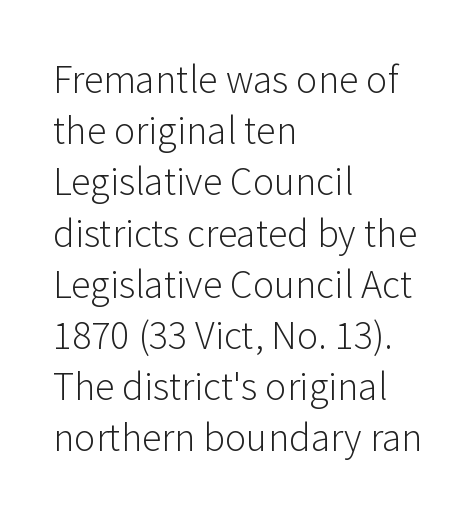
Q: Is the text bold? A: No.
Q: Is the text italic (slanted)? A: No, it is upright.
Q: Is the typeface a serif or a sans-serif typeface? A: Sans-serif.
Q: Is the text underlined? A: No.
Q: How is the paragraph aligned? A: Left-aligned.
Q: Is the spacing between letters normal or unusually wide? A: Normal.
Q: Is the spacing between lines tight, normal or loose? A: Normal.
Q: Width (condensed, normal, or wide)? A: Normal.
Q: Stroke contrast? A: Low.
Q: x-height? A: Medium.
Q: Monospaced? A: No.
